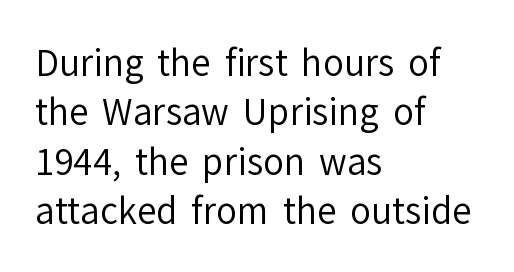
{"serif": "no", "italic": "no", "bold": "no", "weight": "regular", "width": "normal", "stroke_contrast": "low", "x_height": "medium", "monospaced": "no", "underline": "no", "align": "left", "line_spacing": "normal", "line_spacing_ratio": 1.41, "letter_spacing": "normal", "letter_spacing_em": 0.0, "glyph_px": 35}
